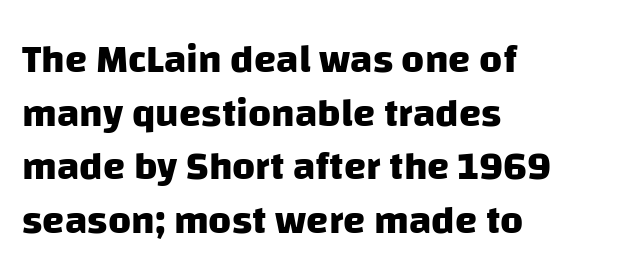
Letterform terminals end flat and unadorned throughout the passage. The words here are not underlined. The passage is arranged the way most books set body copy — flush left. Varying glyph widths throughout — classic text-font behaviour. Strokes here are thick enough to call this a true bold.
